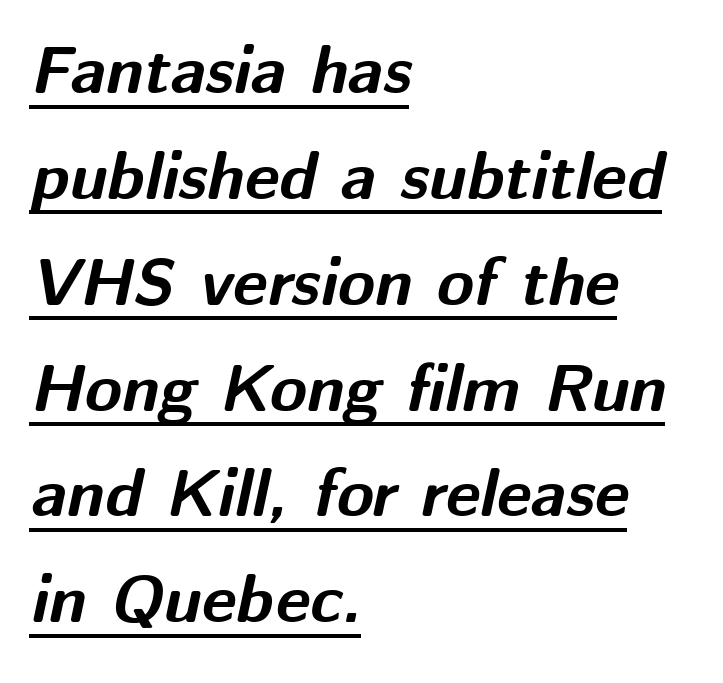
The image shows 67 px bold type, italic (leaning right); set left-aligned, normal line spacing (1.58x), normal letter spacing, underlined; medium stroke contrast and a medium x-height.
